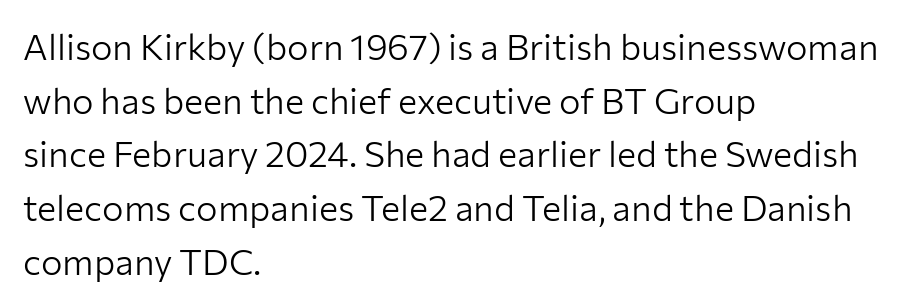
Q: Is the text bold? A: No.
Q: Is the text italic (slanted)? A: No, it is upright.
Q: Is the typeface a serif or a sans-serif typeface? A: Sans-serif.
Q: Is the text underlined? A: No.
Q: How is the paragraph aligned? A: Left-aligned.
Q: Is the spacing between letters normal or unusually wide? A: Normal.
Q: Is the spacing between lines tight, normal or loose? A: Normal.
Q: Width (condensed, normal, or wide)? A: Normal.
Q: Stroke contrast? A: Low.
Q: x-height? A: Medium.
Q: Monospaced? A: No.
